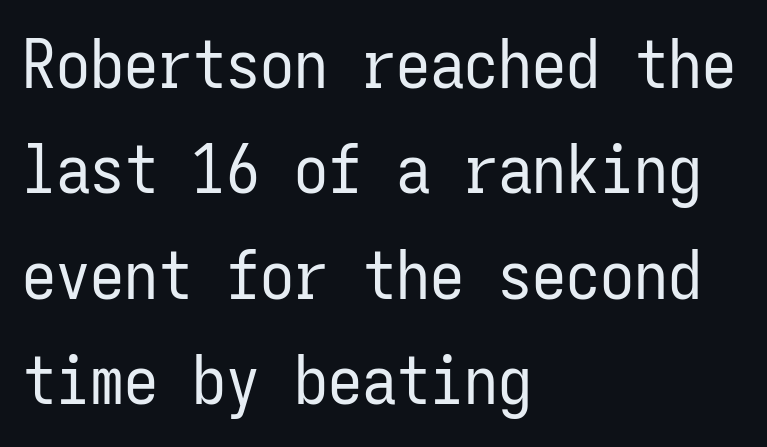
{"serif": "no", "italic": "no", "bold": "no", "weight": "regular", "width": "condensed", "stroke_contrast": "low", "x_height": "medium", "monospaced": "yes", "underline": "no", "align": "left", "line_spacing": "normal", "line_spacing_ratio": 1.55, "letter_spacing": "normal", "letter_spacing_em": 0.0, "glyph_px": 68}
